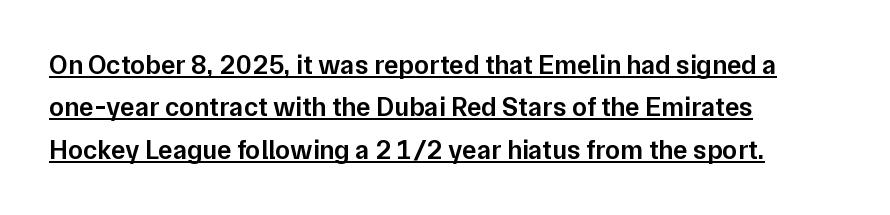
Q: Is the text bold? A: Semi-bold.
Q: Is the text italic (slanted)? A: No, it is upright.
Q: Is the text underlined? A: Yes.
Q: How is the paragraph aligned? A: Left-aligned.
Q: Is the spacing between letters normal or unusually wide? A: Normal.
Q: Is the spacing between lines tight, normal or loose? A: Normal.
